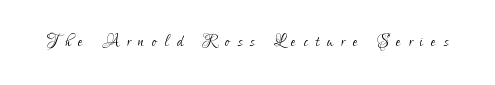
The image shows 22 px text type; set unusually wide letter spacing (+0.35 em), not underlined.
